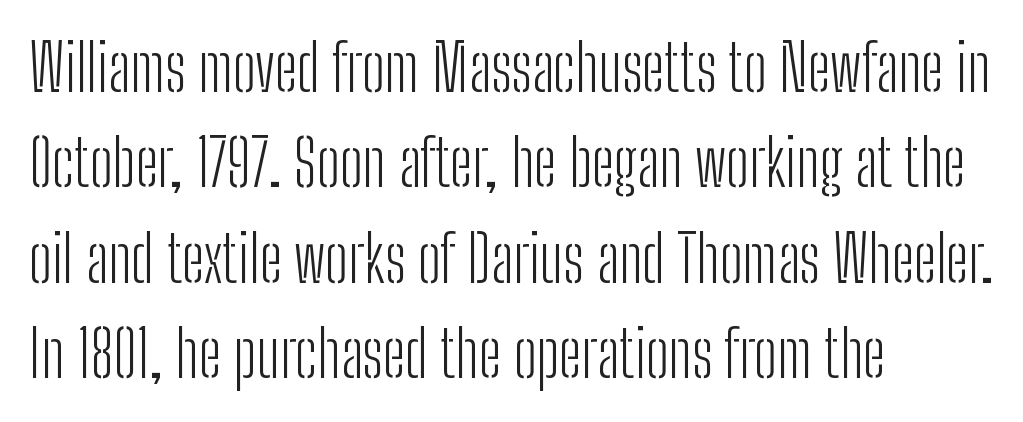
{"serif": "no", "italic": "no", "bold": "no", "weight": "light", "width": "condensed", "stroke_contrast": "low", "x_height": "medium", "monospaced": "no", "underline": "no", "align": "left", "line_spacing": "normal", "line_spacing_ratio": 1.49, "letter_spacing": "normal", "letter_spacing_em": 0.0, "glyph_px": 64}
